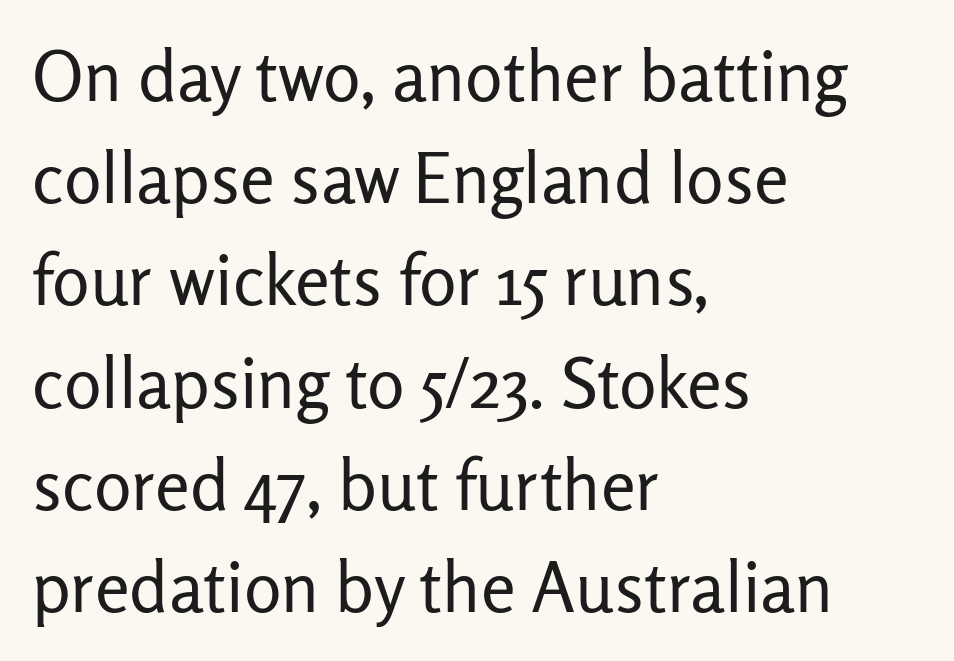
The image shows 70 px regular-weight sans-serif type, upright; set left-aligned, normal line spacing (1.46x), normal letter spacing, not underlined; low stroke contrast and a medium x-height.
